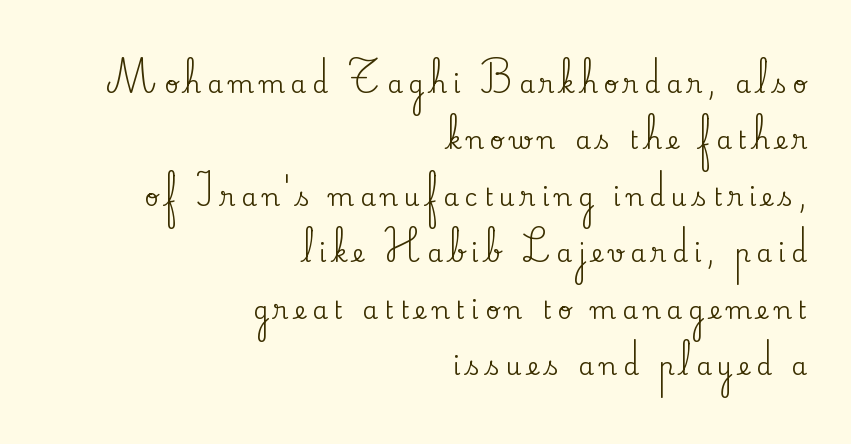
The image shows 25 px text type, upright; set right-aligned, loose line spacing (2.26x), unusually wide letter spacing (+0.24 em), not underlined.
